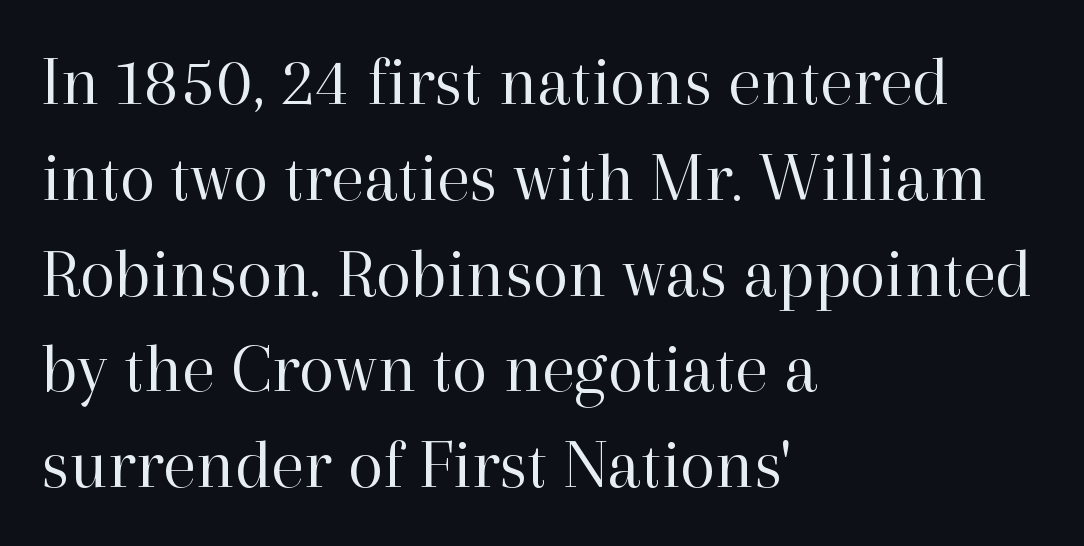
The image shows 72 px regular-weight serif type, upright; set left-aligned, normal line spacing (1.33x), normal letter spacing, not underlined; high stroke contrast and a medium x-height.
